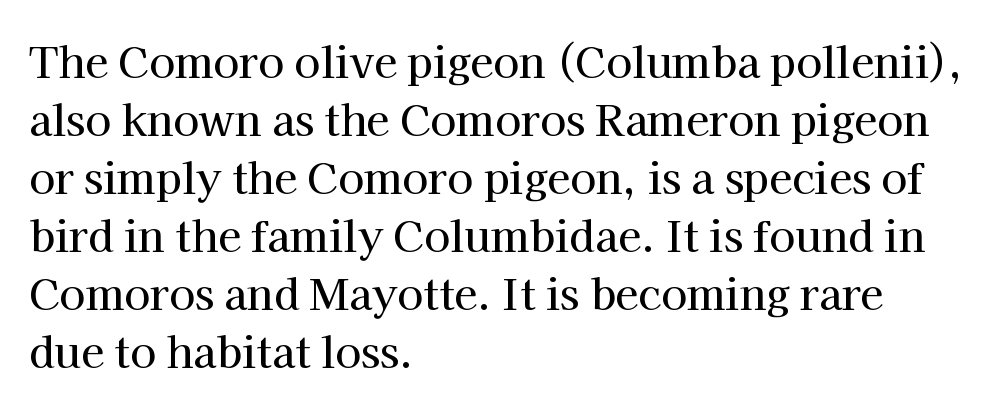
The image shows 42 px serif type, upright; set left-aligned, normal line spacing (1.38x), normal letter spacing, not underlined; high stroke contrast and a medium x-height.
